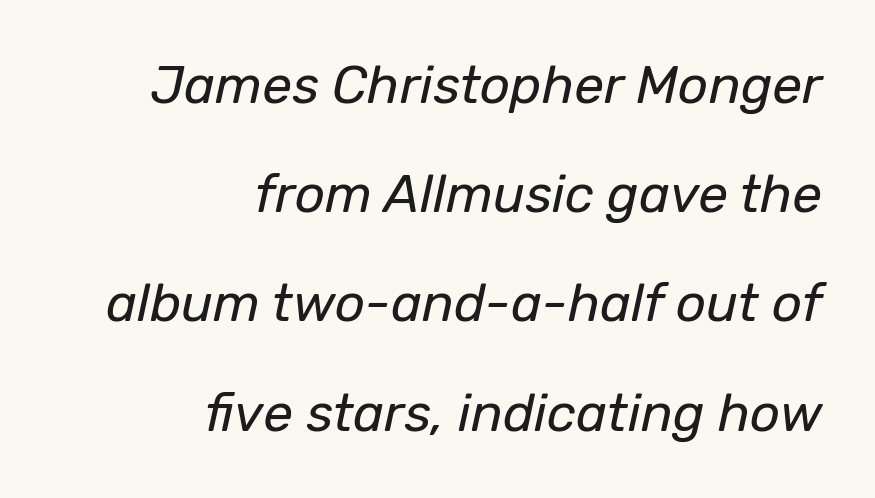
{"italic": "yes", "lean": "right", "slant_degrees": 12, "bold": "no", "weight": "regular", "width": "normal", "stroke_contrast": "low", "x_height": "medium", "monospaced": "no", "underline": "no", "align": "right", "line_spacing": "loose", "line_spacing_ratio": 2.06, "letter_spacing": "normal", "letter_spacing_em": 0.0, "glyph_px": 53}
